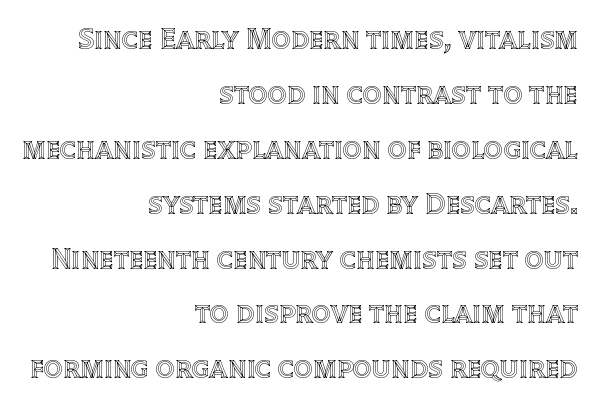
Horizontally, the lines are justified to the trailing edge only. Letter spacing: default. No italicization has been applied; the sample stays upright. A typesetter would call this proportional, since set widths differ per character.
